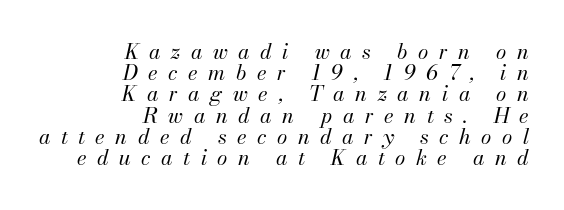
The image shows 21 px text type, italic (leaning right); set right-aligned, tight line spacing (1.01x), unusually wide letter spacing (+0.5 em), not underlined.
